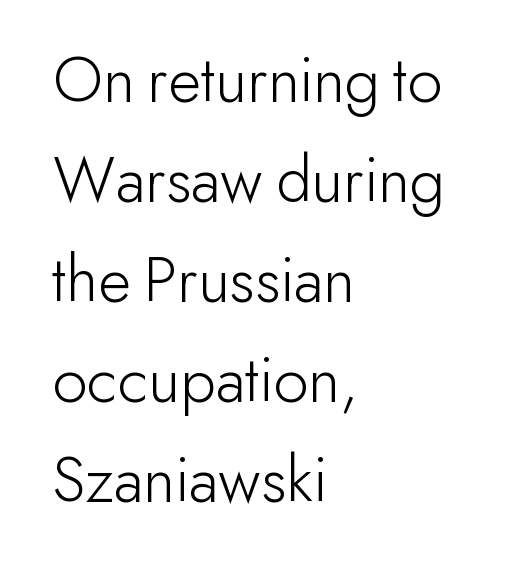
Q: Is the text bold? A: No.
Q: Is the text italic (slanted)? A: No, it is upright.
Q: Is the typeface a serif or a sans-serif typeface? A: Sans-serif.
Q: Is the text underlined? A: No.
Q: How is the paragraph aligned? A: Left-aligned.
Q: Is the spacing between letters normal or unusually wide? A: Normal.
Q: Is the spacing between lines tight, normal or loose? A: Normal.
Q: Width (condensed, normal, or wide)? A: Normal.
Q: Stroke contrast? A: Low.
Q: x-height? A: Small.
Q: Monospaced? A: No.
